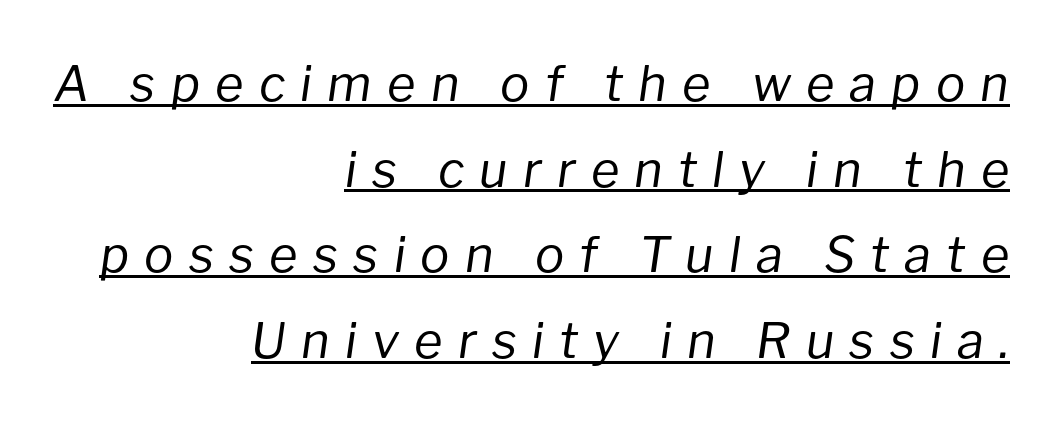
The image shows 49 px regular-weight type, italic (leaning right); set right-aligned, line spacing 1.75x, unusually wide letter spacing (+0.31 em), underlined; low stroke contrast and a medium x-height.
